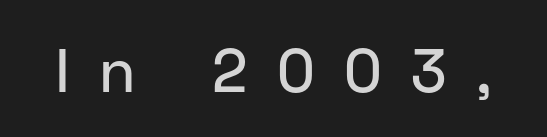
The image shows 61 px sans-serif type, upright; set unusually wide letter spacing (+0.48 em), not underlined; low stroke contrast and a medium x-height.
